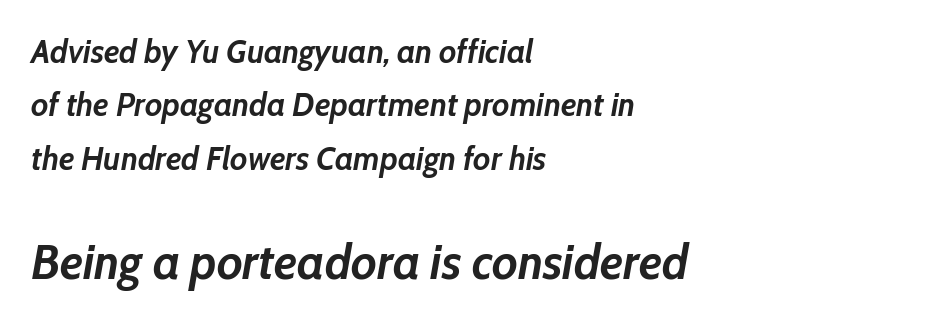
Q: Is the text bold? A: Yes.
Q: Is the text italic (slanted)? A: Yes, it leans right by about 10 degrees.
Q: Is the text underlined? A: No.
Q: How is the paragraph aligned? A: Left-aligned.
Q: Is the spacing between letters normal or unusually wide? A: Normal.
Q: Is the spacing between lines tight, normal or loose? A: Normal.
Q: Which block of text is set in a larger size, the first (top) or the second (bottom)? A: The second (bottom) one.
Q: Width (condensed, normal, or wide)? A: Normal.
Q: Stroke contrast? A: Low.
Q: x-height? A: Medium.
Q: Monospaced? A: No.
